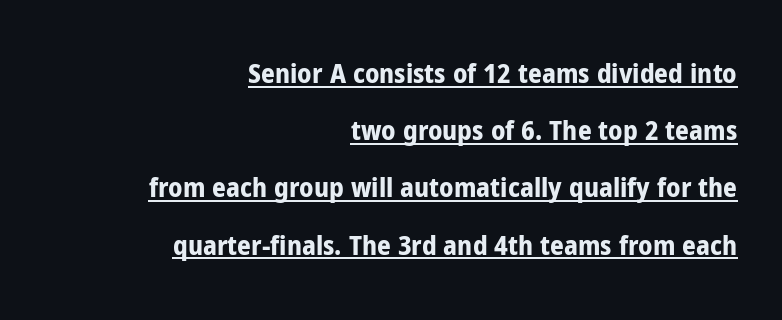
Does extra space separate the letters? No, they use regular spacing. The lettering holds an erect, upright posture throughout. Widely set lines give the paragraph a tall, airy silhouette. A full-strength bold gives these letters their thick strokes. The specimen includes a rule beneath the text block's lines. Reading down the block, your eye finds every line finishing at a fixed right position.
